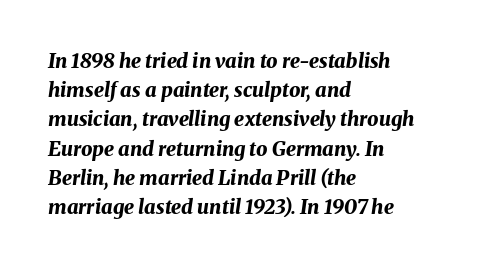
The image shows 20 px bold type, italic (leaning right); set left-aligned, normal line spacing (1.46x), normal letter spacing, not underlined.
